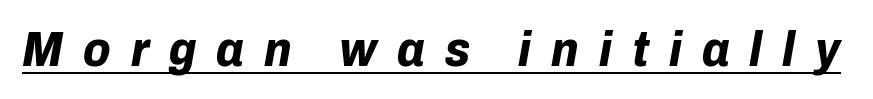
When letters slant like this, we call the style italic. Is the type bold? Yes — the strokes are clearly thick and heavy. Emphasis is given by a line drawn under the lettering. The face used here is proportionally spaced, like ordinary book or web type. Spacing between characters has been opened up far beyond the box default.
